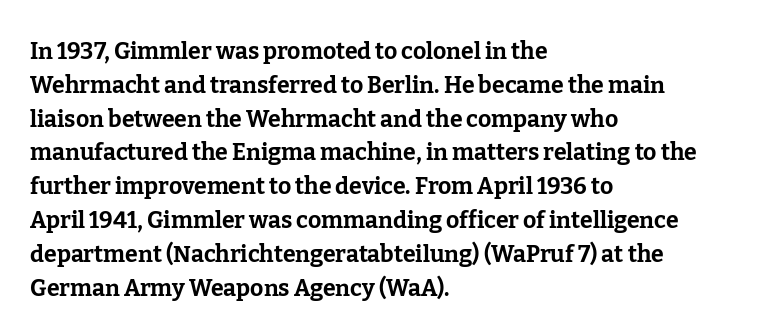
Bold? Absolutely — the strokes are thick and heavy. The setting favours the left margin, as ordinary paragraphs usually do. The font's upright variant was chosen for this text. A bare baseline throughout the passage. Vertical spacing — default.
